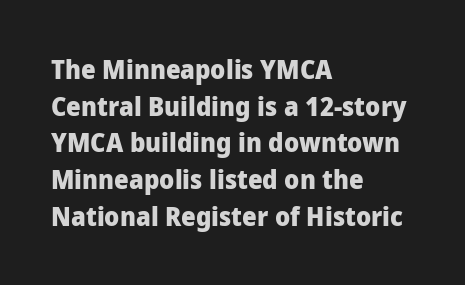
The image shows 26 px bold type, upright; set left-aligned, normal line spacing (1.41x), normal letter spacing, not underlined.
